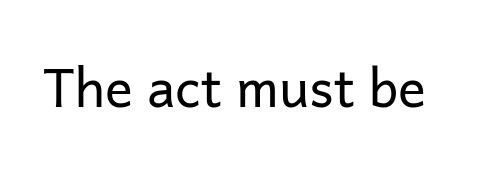
The image shows 52 px regular-weight sans-serif type, upright; set normal letter spacing, not underlined; low stroke contrast and a medium x-height.
